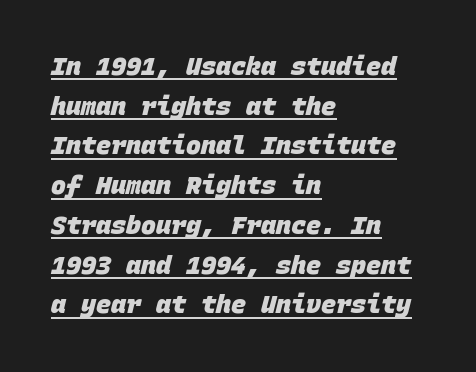
{"bold": "yes", "underline": "yes", "align": "left", "line_spacing": "normal", "line_spacing_ratio": 1.59, "letter_spacing": "normal", "letter_spacing_em": 0.0, "glyph_px": 25}
